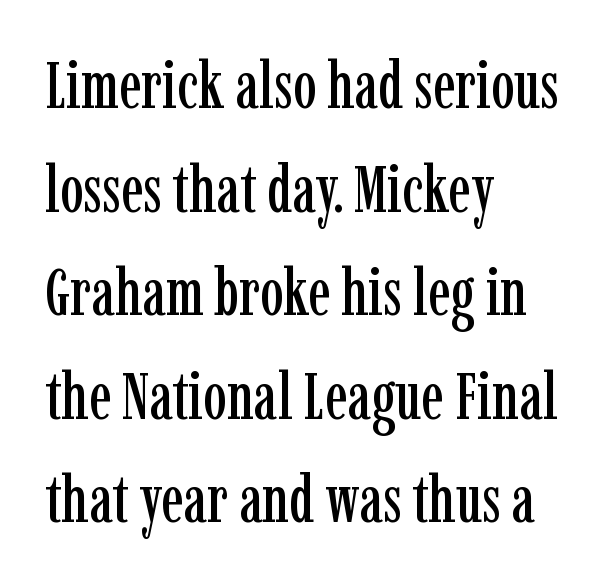
{"serif": "yes", "italic": "no", "width": "condensed", "stroke_contrast": "low", "x_height": "medium", "monospaced": "no", "underline": "no", "align": "left", "line_spacing": "normal", "line_spacing_ratio": 1.57, "letter_spacing": "normal", "letter_spacing_em": 0.0, "glyph_px": 66}
